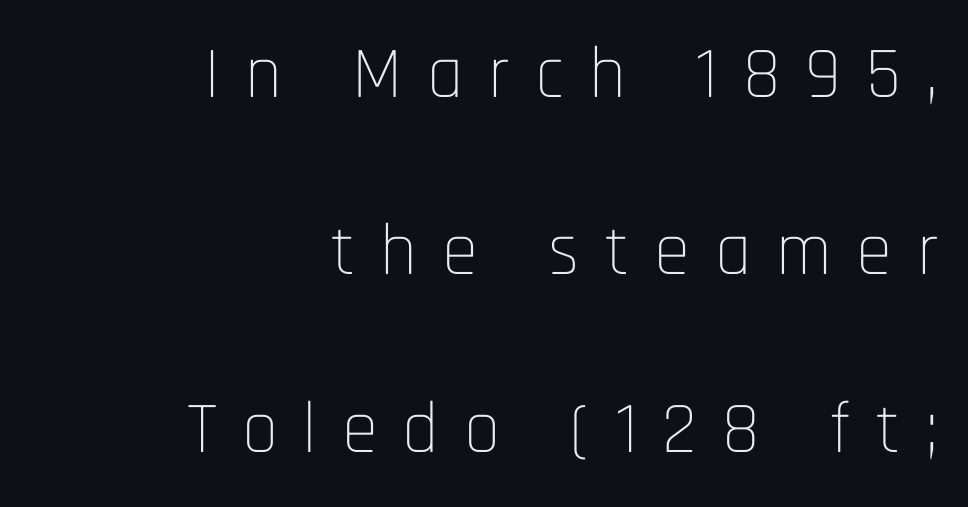
Q: Is the text bold? A: No.
Q: Is the text italic (slanted)? A: No, it is upright.
Q: Is the typeface a serif or a sans-serif typeface? A: Sans-serif.
Q: Is the text underlined? A: No.
Q: How is the paragraph aligned? A: Right-aligned.
Q: Is the spacing between letters normal or unusually wide? A: Unusually wide.
Q: Is the spacing between lines tight, normal or loose? A: Loose.
Q: Width (condensed, normal, or wide)? A: Condensed.
Q: Stroke contrast? A: Low.
Q: x-height? A: Large.
Q: Monospaced? A: No.
